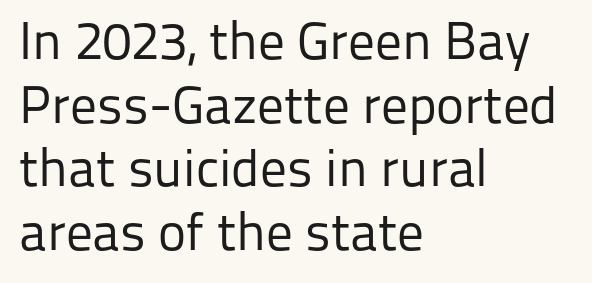
{"serif": "no", "italic": "no", "bold": "no", "weight": "regular", "width": "normal", "stroke_contrast": "low", "x_height": "medium", "monospaced": "no", "underline": "no", "align": "left", "line_spacing_ratio": 1.2, "letter_spacing": "normal", "letter_spacing_em": 0.0, "glyph_px": 53}
